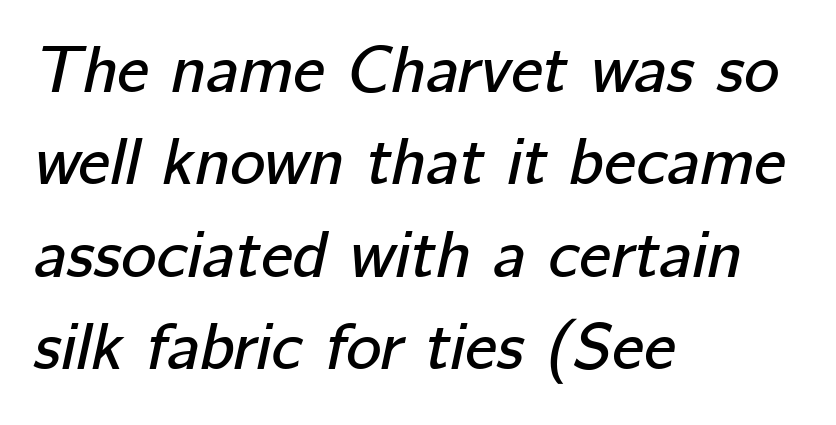
Q: Is the text italic (slanted)? A: Yes, it leans right by about 12 degrees.
Q: Is the text underlined? A: No.
Q: How is the paragraph aligned? A: Left-aligned.
Q: Is the spacing between letters normal or unusually wide? A: Normal.
Q: Is the spacing between lines tight, normal or loose? A: Normal.
Q: Width (condensed, normal, or wide)? A: Normal.
Q: Stroke contrast? A: Low.
Q: x-height? A: Medium.
Q: Monospaced? A: No.
